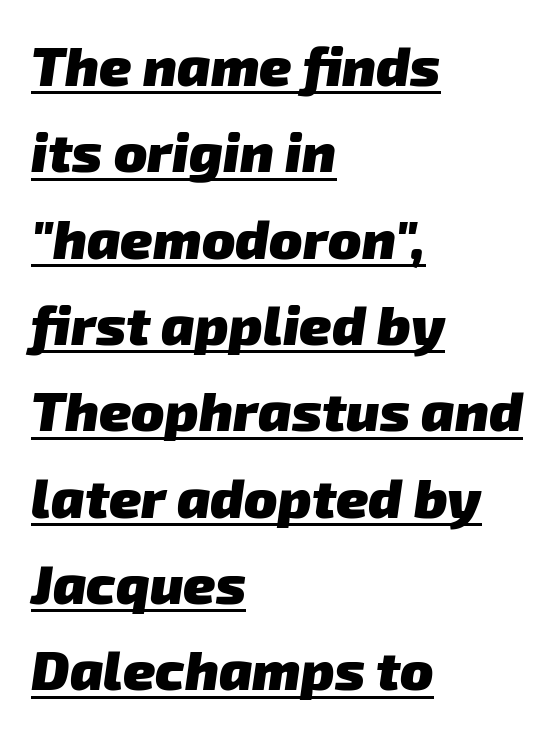
{"serif": "no", "bold": "yes", "weight": "heavy", "width": "normal", "stroke_contrast": "low", "x_height": "medium", "monospaced": "no", "underline": "yes", "align": "left", "line_spacing": "normal", "line_spacing_ratio": 1.57, "letter_spacing": "normal", "letter_spacing_em": 0.0, "glyph_px": 55}
